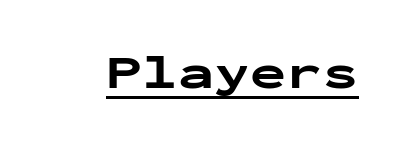
{"serif": "no", "italic": "no", "bold": "yes", "weight": "bold", "width": "wide", "stroke_contrast": "low", "x_height": "medium", "monospaced": "yes", "underline": "yes", "letter_spacing": "normal", "letter_spacing_em": 0.0, "glyph_px": 48}
